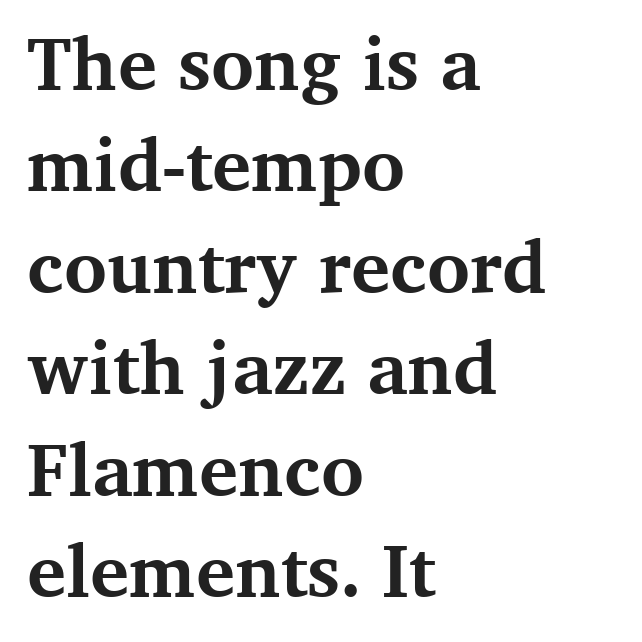
Q: Is the text bold? A: Yes.
Q: Is the text italic (slanted)? A: No, it is upright.
Q: Is the typeface a serif or a sans-serif typeface? A: Serif.
Q: Is the text underlined? A: No.
Q: How is the paragraph aligned? A: Left-aligned.
Q: Is the spacing between letters normal or unusually wide? A: Normal.
Q: Is the spacing between lines tight, normal or loose? A: Normal.
Q: Width (condensed, normal, or wide)? A: Normal.
Q: Stroke contrast? A: Medium.
Q: x-height? A: Medium.
Q: Monospaced? A: No.
